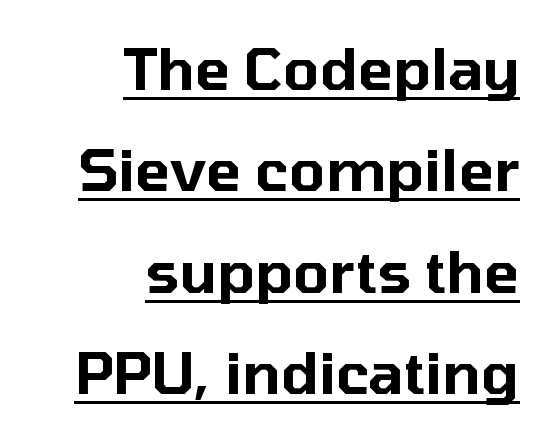
The image shows 58 px sans-serif type, upright; set right-aligned, line spacing 1.75x, normal letter spacing, underlined; low stroke contrast and a medium x-height.
